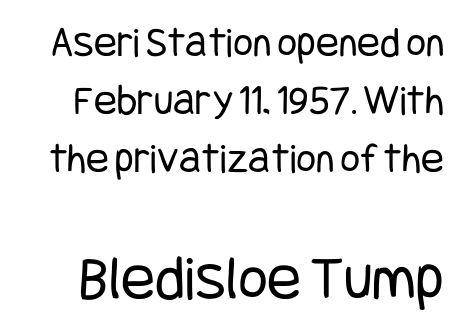
{"serif": "no", "italic": "no", "bold": "no", "weight": "regular", "width": "condensed", "stroke_contrast": "low", "x_height": "large", "underline": "no", "line_spacing": "normal", "line_spacing_ratio": 1.35, "letter_spacing": "normal", "letter_spacing_em": 0.0, "larger_block": "second", "size_ratio": 1.49, "glyph_px": 64}
